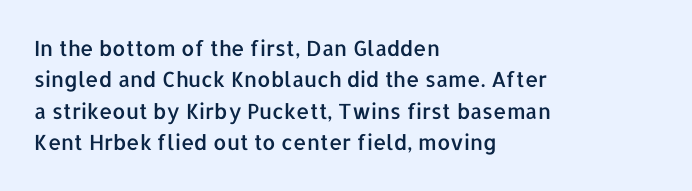
{"italic": "no", "underline": "no", "align": "left", "line_spacing": "normal", "line_spacing_ratio": 1.5, "letter_spacing": "normal", "letter_spacing_em": 0.0, "glyph_px": 21}
